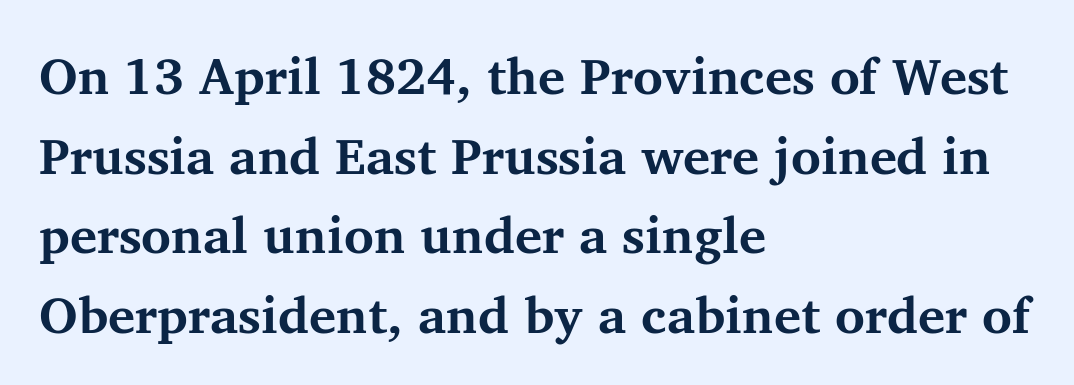
The image shows 51 px bold serif type, upright; set left-aligned, normal line spacing (1.56x), normal letter spacing, not underlined; medium stroke contrast and a medium x-height.
